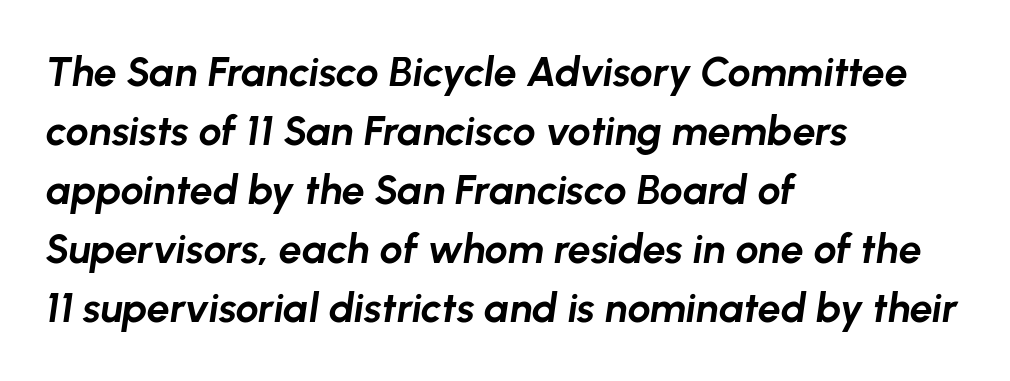
{"italic": "yes", "lean": "right", "slant_degrees": 8, "bold": "yes", "weight": "bold", "width": "normal", "stroke_contrast": "low", "x_height": "medium", "monospaced": "no", "underline": "no", "align": "left", "line_spacing": "normal", "line_spacing_ratio": 1.44, "letter_spacing": "normal", "letter_spacing_em": 0.0, "glyph_px": 41}
